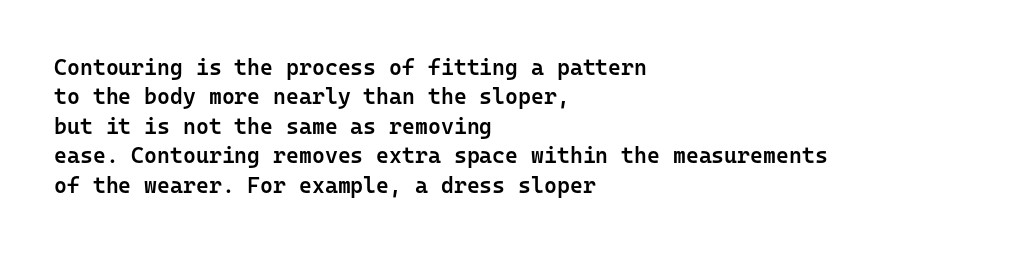
{"italic": "no", "bold": "semi", "underline": "no", "align": "left", "line_spacing": "normal", "line_spacing_ratio": 1.34, "letter_spacing": "normal", "letter_spacing_em": 0.0, "glyph_px": 22}
